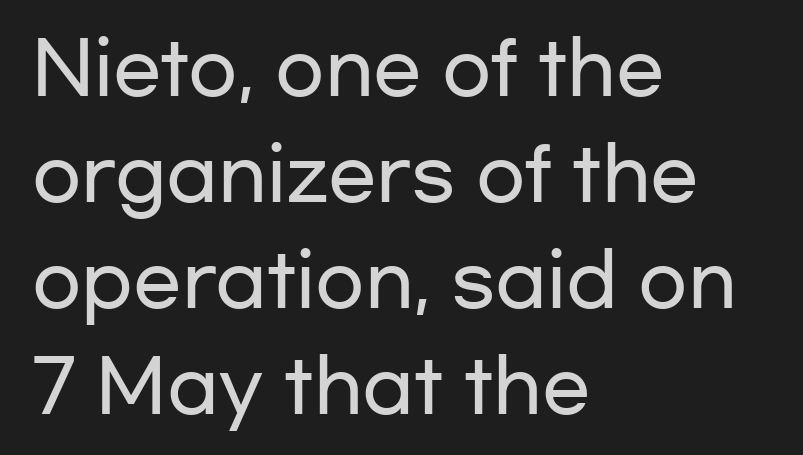
The image shows 72 px wide sans-serif type, upright; set left-aligned, normal line spacing (1.47x), normal letter spacing, not underlined; low stroke contrast and a medium x-height.
